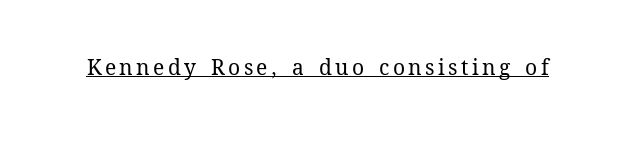
No extra ink here — the face is not bold. The rendered words wear a rule along their underside. Quick note: not italic, upright.
